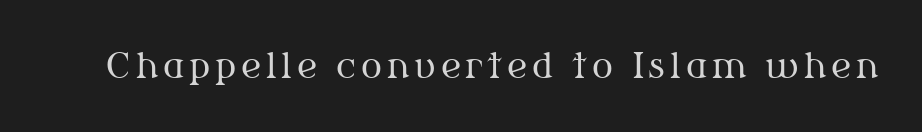
{"serif": "yes", "italic": "no", "bold": "no", "weight": "regular", "width": "normal", "stroke_contrast": "medium", "x_height": "medium", "monospaced": "no", "underline": "no", "glyph_px": 35}
